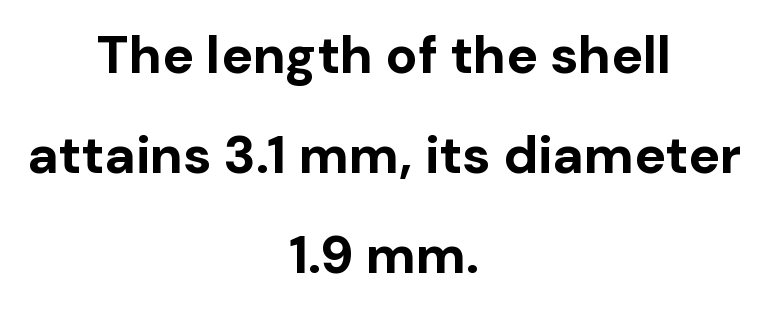
{"serif": "no", "italic": "no", "bold": "yes", "weight": "bold", "width": "normal", "stroke_contrast": "low", "x_height": "medium", "monospaced": "no", "underline": "no", "align": "center", "line_spacing_ratio": 1.89, "letter_spacing": "normal", "letter_spacing_em": 0.0, "glyph_px": 53}
